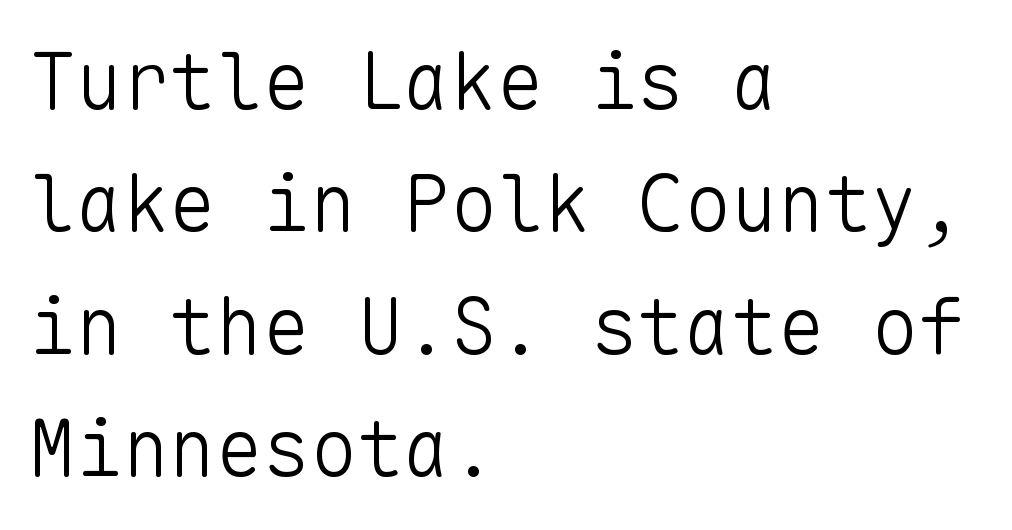
The image shows 78 px light sans-serif type, upright, monospaced; set left-aligned, normal line spacing (1.57x), normal letter spacing, not underlined; low stroke contrast and a medium x-height.
